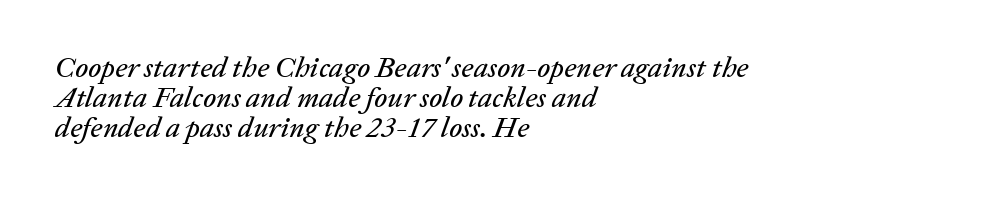
The image shows 29 px text type, italic (leaning right); set left-aligned, tight line spacing (1.03x), normal letter spacing, not underlined; low stroke contrast and a medium x-height.
